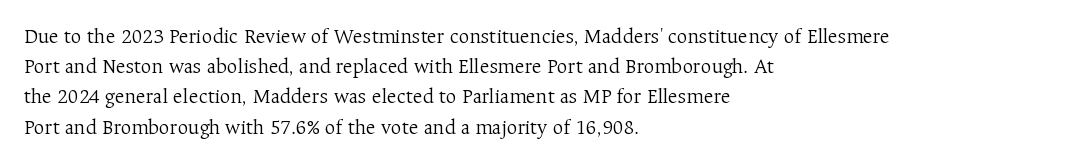
Q: Is the text bold? A: No.
Q: Is the text italic (slanted)? A: No, it is upright.
Q: Is the text underlined? A: No.
Q: How is the paragraph aligned? A: Left-aligned.
Q: Is the spacing between letters normal or unusually wide? A: Normal.
Q: Is the spacing between lines tight, normal or loose? A: Normal.
